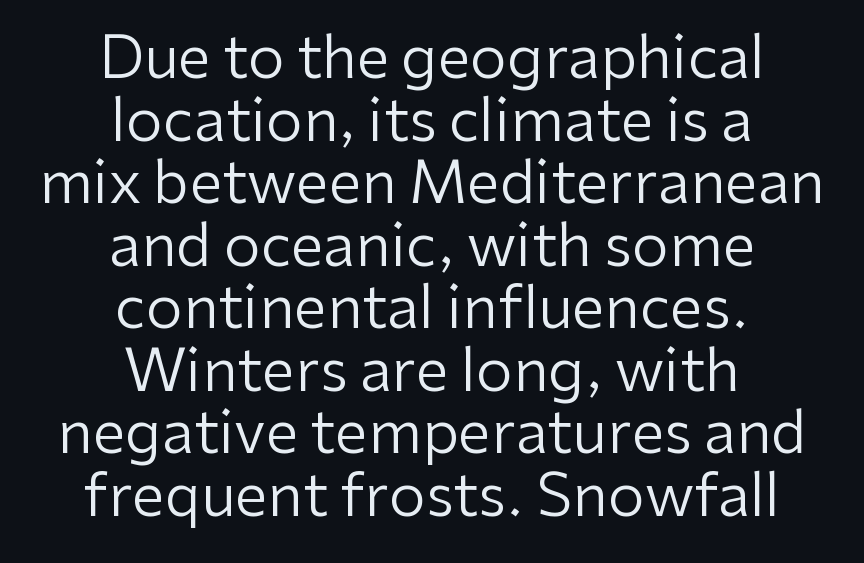
The image shows 59 px regular-weight sans-serif type, upright; set centered, tight line spacing (1.06x), normal letter spacing, not underlined; low stroke contrast and a medium x-height.
